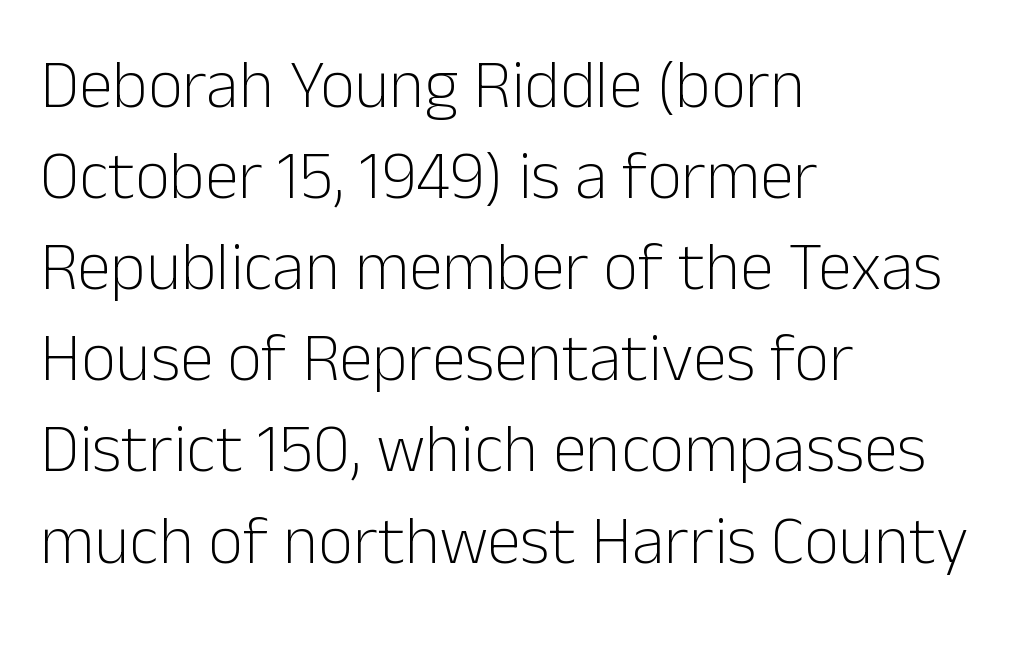
The image shows 68 px light sans-serif type, upright; set left-aligned, normal line spacing (1.34x), normal letter spacing, not underlined; low stroke contrast and a medium x-height.
